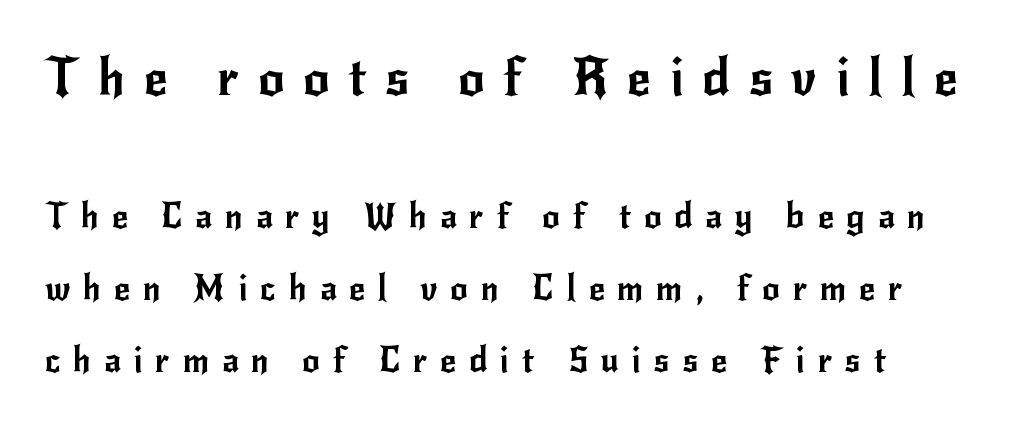
Q: Is the text italic (slanted)? A: No, it is upright.
Q: Is the typeface a serif or a sans-serif typeface? A: Sans-serif.
Q: Is the text underlined? A: No.
Q: Is the spacing between letters normal or unusually wide? A: Unusually wide.
Q: Is the spacing between lines tight, normal or loose? A: Loose.
Q: Which block of text is set in a larger size, the first (top) or the second (bottom)? A: The first (top) one.
Q: Width (condensed, normal, or wide)? A: Normal.
Q: Stroke contrast? A: Low.
Q: x-height? A: Small.
Q: Monospaced? A: No.
